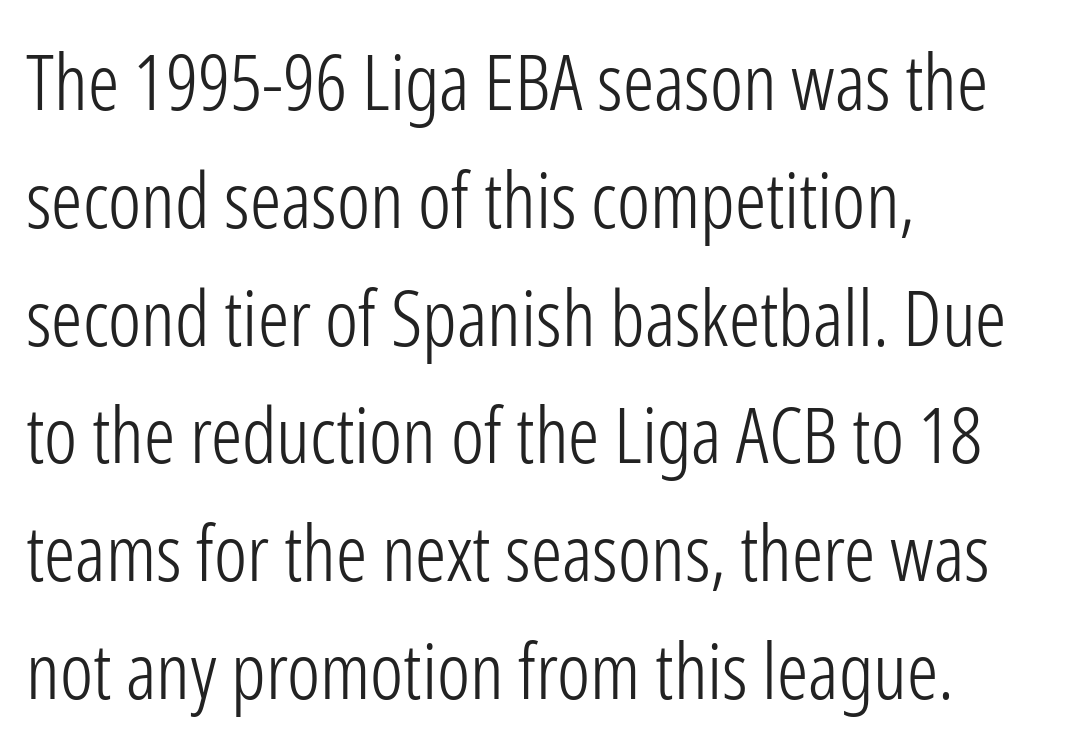
The image shows 78 px light, condensed sans-serif type, upright; set left-aligned, normal line spacing (1.51x), normal letter spacing, not underlined; low stroke contrast and a medium x-height.
